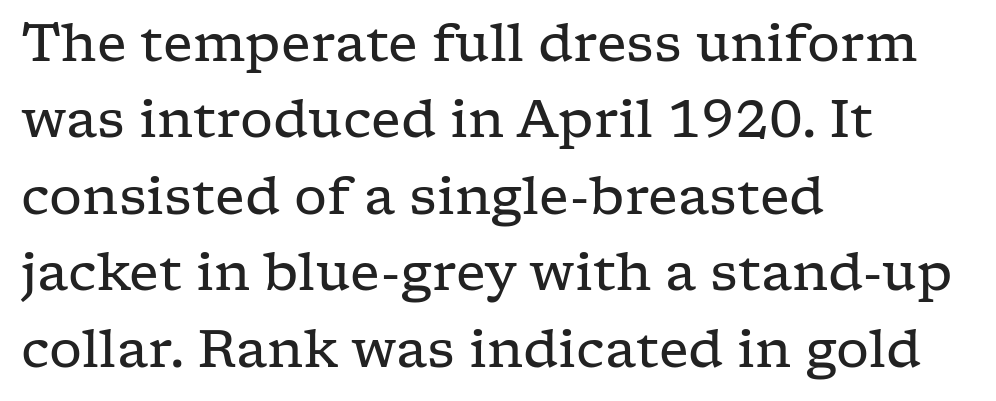
The image shows 52 px regular-weight, wide serif type, upright; set left-aligned, normal line spacing (1.47x), normal letter spacing, not underlined; low stroke contrast and a medium x-height.
